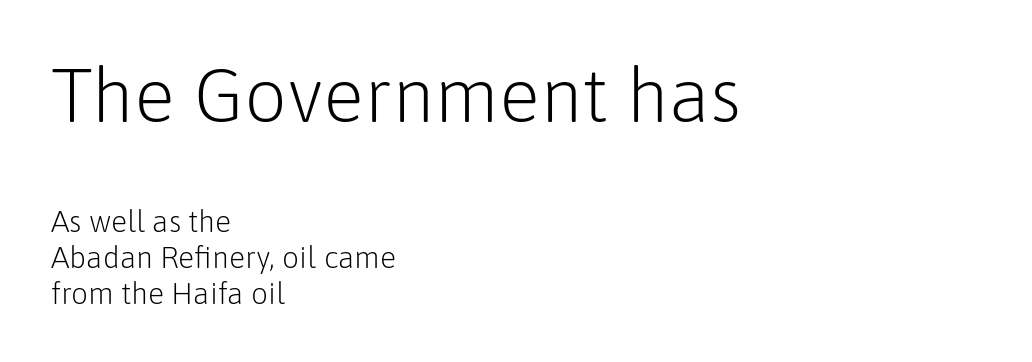
Q: Is the text bold? A: No.
Q: Is the text italic (slanted)? A: No, it is upright.
Q: Is the typeface a serif or a sans-serif typeface? A: Sans-serif.
Q: Is the text underlined? A: No.
Q: How is the paragraph aligned? A: Left-aligned.
Q: Is the spacing between letters normal or unusually wide? A: Normal.
Q: Which block of text is set in a larger size, the first (top) or the second (bottom)? A: The first (top) one.
Q: Width (condensed, normal, or wide)? A: Normal.
Q: Stroke contrast? A: Low.
Q: x-height? A: Medium.
Q: Monospaced? A: No.
